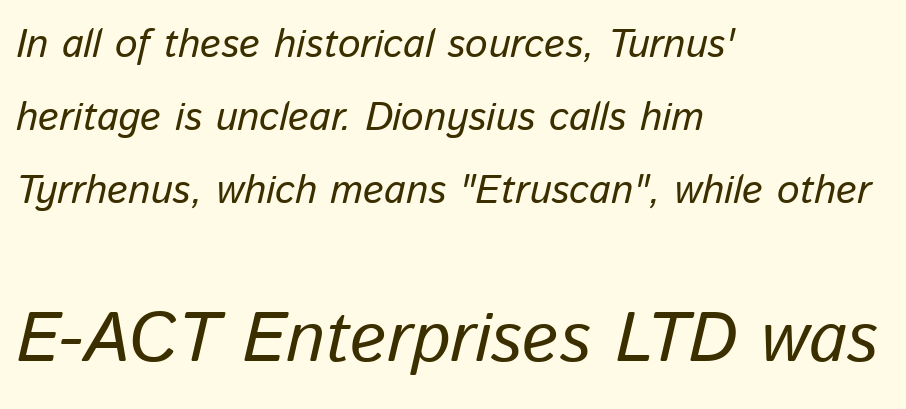
The image shows 70 px text type, italic (leaning right); set left-aligned, line spacing 1.82x, normal letter spacing, not underlined; the second (bottom) block is 1.75x larger; low stroke contrast and a medium x-height.
